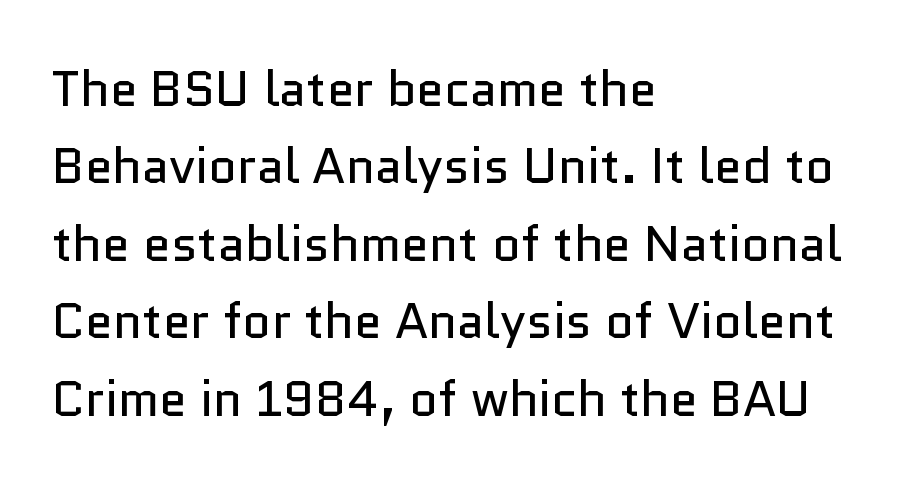
{"serif": "no", "italic": "no", "bold": "no", "weight": "regular", "width": "normal", "stroke_contrast": "low", "x_height": "medium", "monospaced": "no", "underline": "no", "align": "left", "line_spacing": "normal", "line_spacing_ratio": 1.55, "letter_spacing": "normal", "letter_spacing_em": 0.0, "glyph_px": 50}
